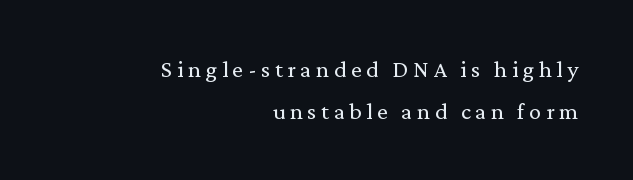
The image shows 24 px text type, upright; set right-aligned, line spacing 1.73x, not underlined.
